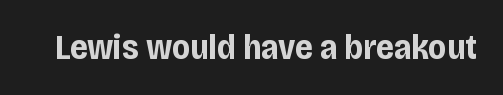
{"serif": "no", "italic": "no", "bold": "yes", "weight": "bold", "width": "condensed", "stroke_contrast": "low", "x_height": "large", "monospaced": "no", "underline": "no", "letter_spacing": "normal", "letter_spacing_em": 0.0, "glyph_px": 35}
